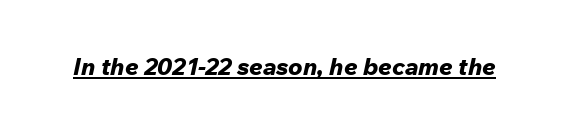
{"italic": "yes", "lean": "right", "slant_degrees": 12, "bold": "yes", "underline": "yes", "letter_spacing": "normal", "letter_spacing_em": 0.0, "glyph_px": 24}
